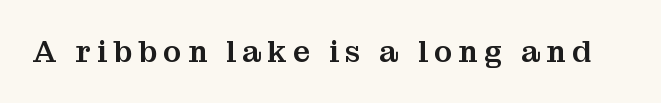
The zone under the glyphs is completely vacant. Think of a printed novel: that variable character pitch is what you see here. Every character sits straight up, as roman type does. The glyphs in this specimen are seriffed. Each word looks stretched out because of the extra space between its letters.
